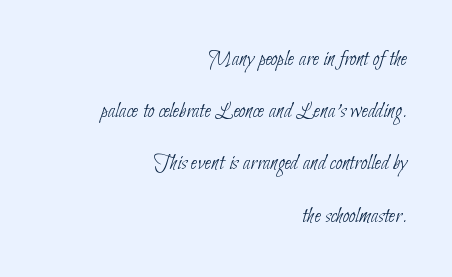
{"bold": "no", "underline": "no", "align": "right", "line_spacing": "loose", "line_spacing_ratio": 2.27, "letter_spacing": "normal", "letter_spacing_em": 0.0, "glyph_px": 23}
